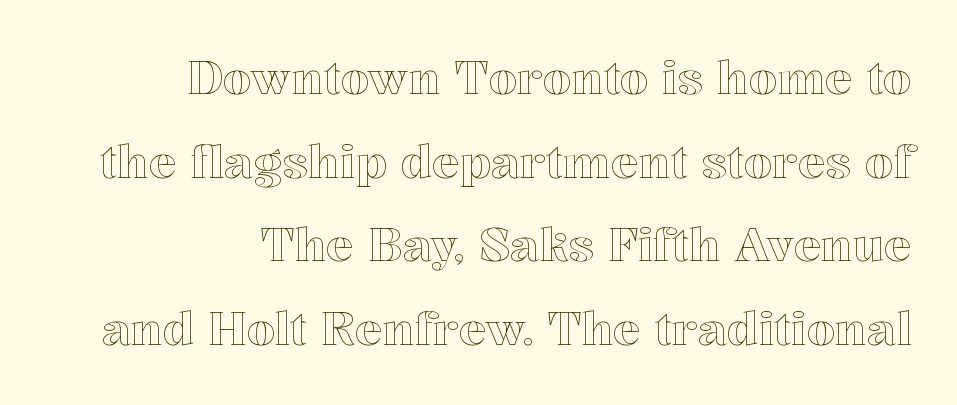
{"italic": "no", "width": "normal", "x_height": "medium", "monospaced": "no", "underline": "no", "align": "right", "line_spacing_ratio": 1.82, "letter_spacing": "normal", "letter_spacing_em": 0.0, "glyph_px": 46}
